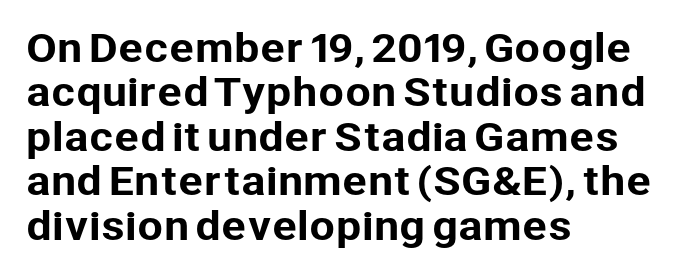
{"serif": "no", "italic": "no", "width": "normal", "stroke_contrast": "low", "x_height": "medium", "monospaced": "no", "underline": "no", "align": "left", "line_spacing_ratio": 1.2, "letter_spacing": "normal", "letter_spacing_em": 0.0, "glyph_px": 37}
